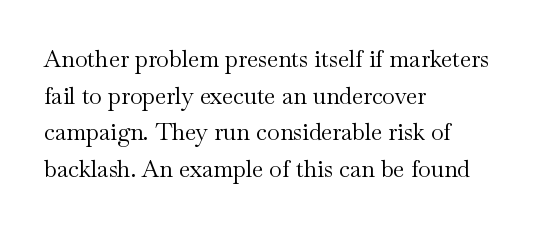
The image shows 23 px text type, upright; set left-aligned, normal line spacing (1.59x), normal letter spacing, not underlined.
